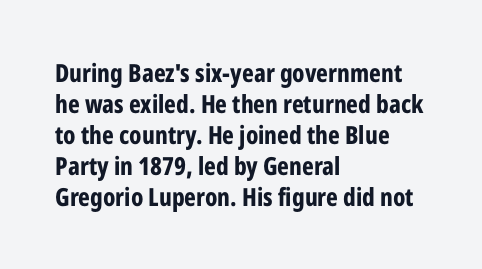
You'd pick this weight for a headline — it's a proper bold. Upright lettering throughout. Nothing unusual about the tracking: characters are spaced as the font intends. Check the space under the baseline: it is left empty.
